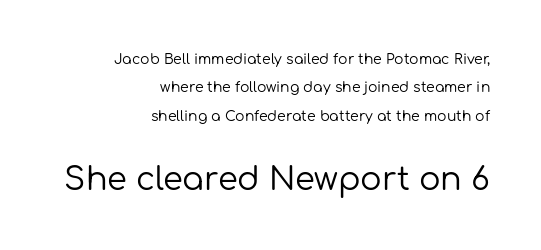
No feet cap the strokes, marking this as sans-serif type. Check under the words: just untouched page. The letterforms sit at book weight or below. Where is the straight margin? On the right. How are the letters spaced? Ordinarily, with no added tracking.
